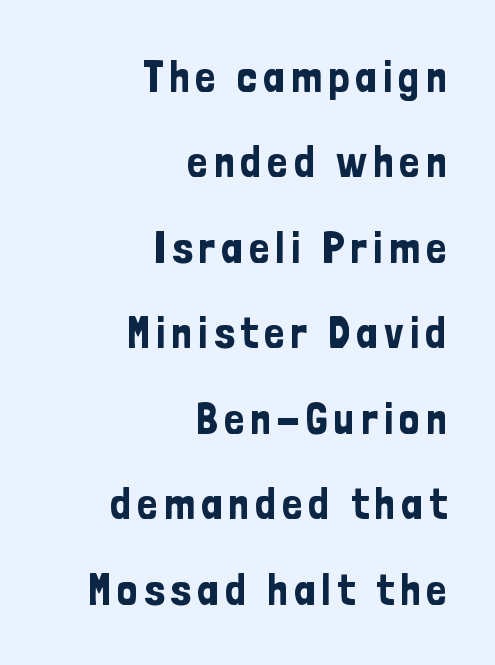
The image shows 45 px condensed sans-serif type, upright; set right-aligned, loose line spacing (1.9x), not underlined; low stroke contrast and a medium x-height.
